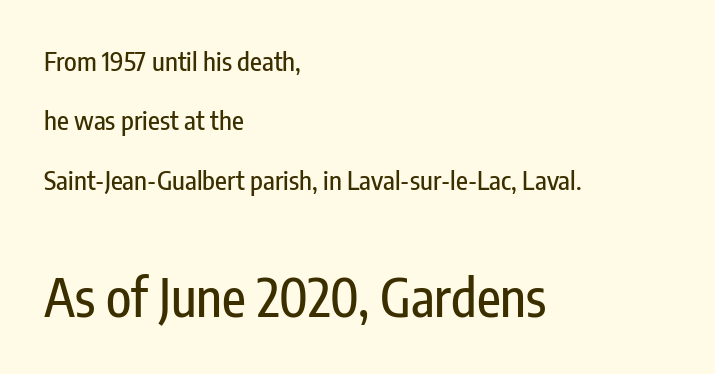
The image shows 52 px condensed sans-serif type, upright; set left-aligned, loose line spacing (2.28x), normal letter spacing, not underlined; the second (bottom) block is 2.0x larger; low stroke contrast and a medium x-height.
